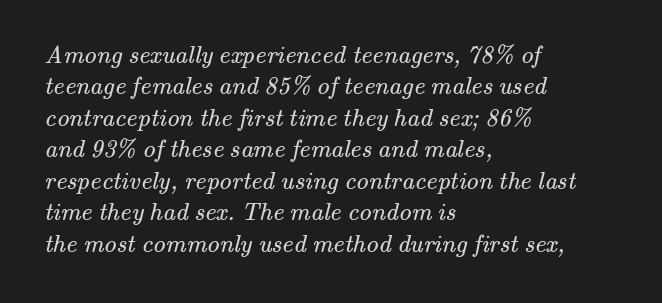
No extra ink here — the face is not bold. Underlining? Definitely not there. Glyph-to-glyph distance matches everyday printed text. The lines in this sample share a left origin and differ only in where they stop.
